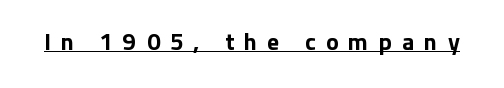
The image shows 24 px bold type, upright; set unusually wide letter spacing (+0.42 em), underlined.
